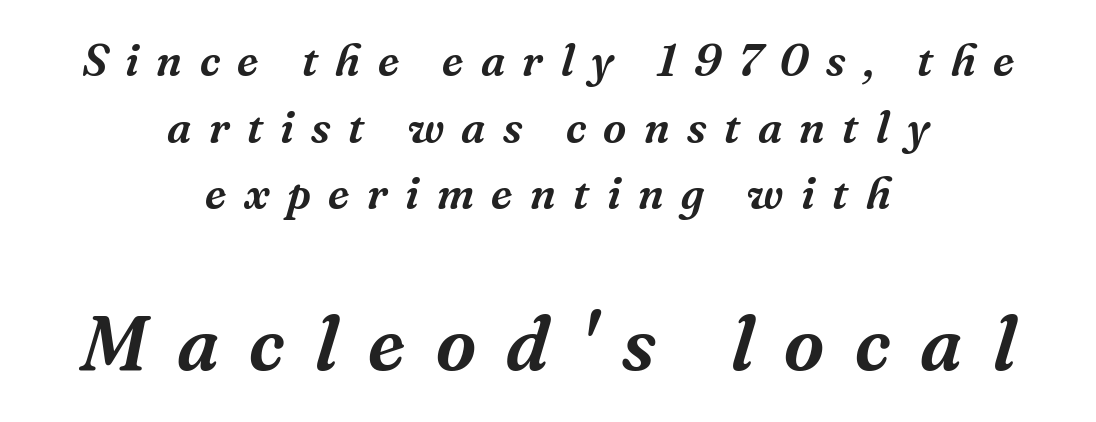
The image shows 78 px serif type, italic (leaning right); set centered, normal line spacing (1.48x), unusually wide letter spacing (+0.39 em), not underlined; the second (bottom) block is 1.73x larger; medium stroke contrast and a medium x-height.
